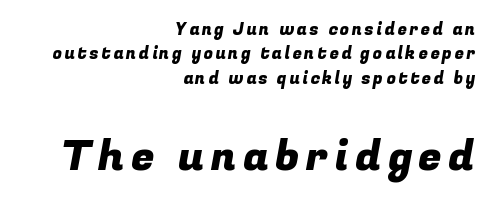
Character widths vary here, with narrow letters taking less room than wide ones. Scale increases going downward across the two blocks. The string is rendered with underlining switched off. Horizontal alignment here is rightward, an uncommon choice for prose. You can tell from the bare stems that sans-serif type was used. The rows are spaced the way most documents space them.
